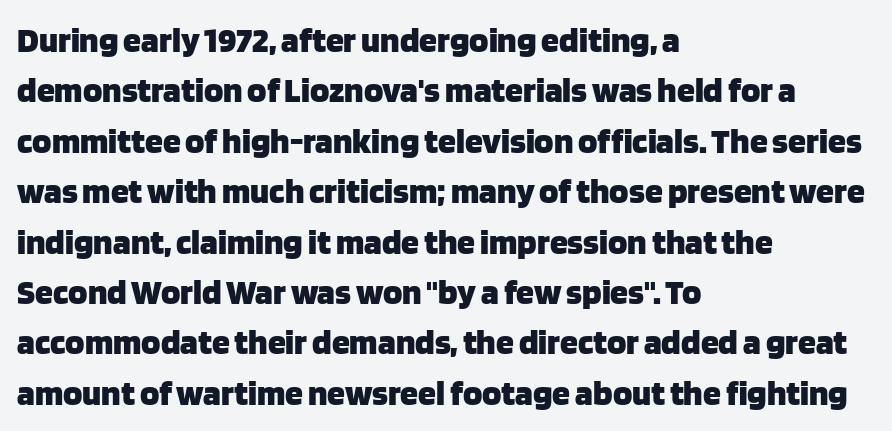
The image shows 36 px heavy sans-serif type, upright; set left-aligned, normal line spacing (1.4x), normal letter spacing, not underlined; low stroke contrast and a large x-height.
